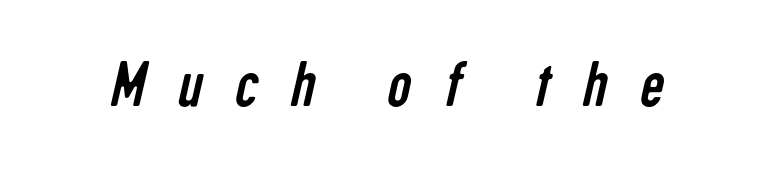
Q: Is the text bold? A: No.
Q: Is the typeface a serif or a sans-serif typeface? A: Sans-serif.
Q: Is the text underlined? A: No.
Q: Is the spacing between letters normal or unusually wide? A: Unusually wide.
Q: Width (condensed, normal, or wide)? A: Condensed.
Q: Stroke contrast? A: Low.
Q: x-height? A: Medium.
Q: Monospaced? A: No.
